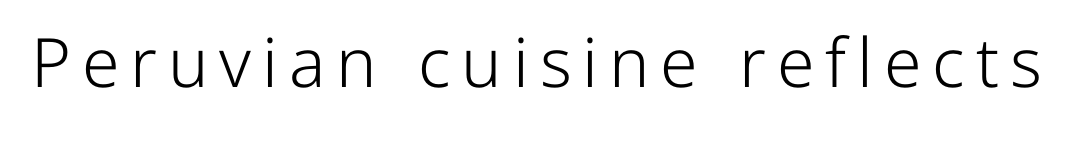
{"serif": "no", "italic": "no", "bold": "no", "weight": "light", "width": "normal", "stroke_contrast": "low", "x_height": "medium", "monospaced": "no", "underline": "no", "glyph_px": 68}
